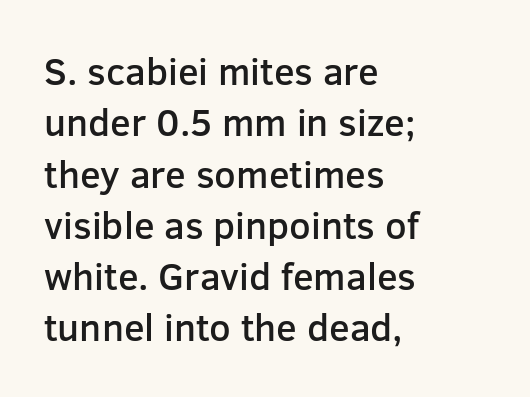
Caption: standard tracking, unaltered. In terms of letterform style, serifs are entirely absent. What's the leading like? Ordinary, nothing unusual. No italicization has been applied; the sample stays upright. These words are printed semibold, heavier than regular yet not bold. You could not count columns in this text — the font is proportionally spaced.
